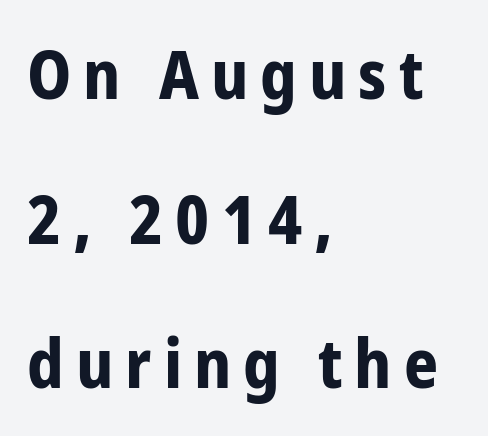
{"serif": "no", "italic": "no", "bold": "yes", "weight": "bold", "width": "condensed", "stroke_contrast": "low", "x_height": "medium", "monospaced": "no", "underline": "no", "align": "left", "line_spacing": "loose", "line_spacing_ratio": 2.16, "glyph_px": 67}
